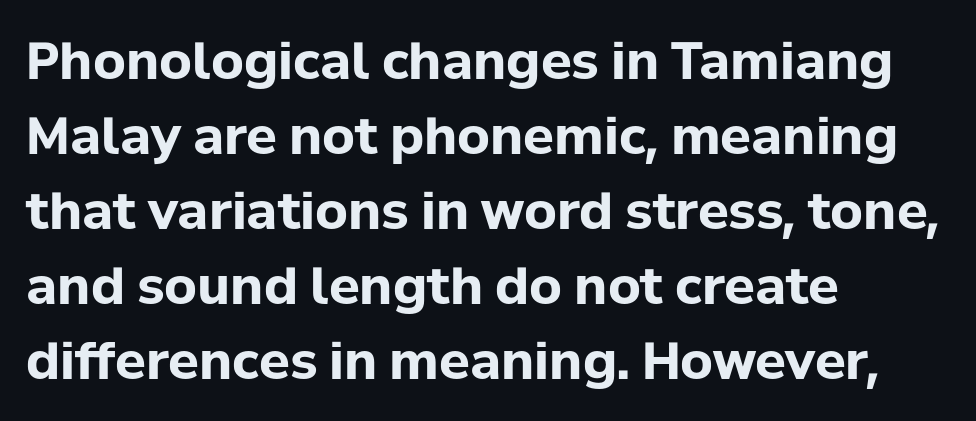
The image shows 51 px bold sans-serif type, upright; set left-aligned, normal line spacing (1.47x), normal letter spacing, not underlined; low stroke contrast and a medium x-height.
